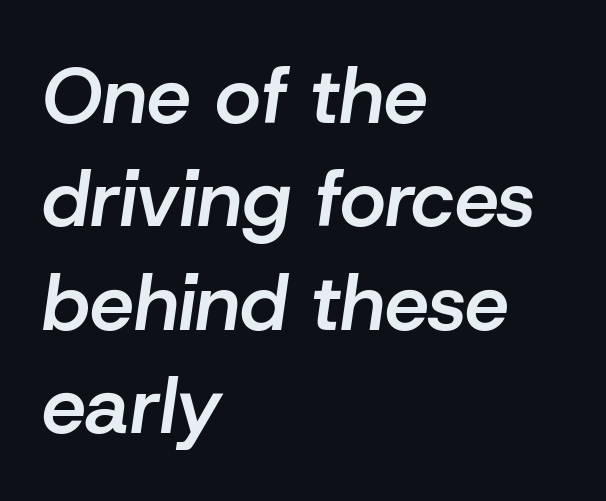
The image shows 79 px semibold type, italic (leaning right); set left-aligned, normal line spacing (1.31x), normal letter spacing, not underlined; low stroke contrast and a medium x-height.
